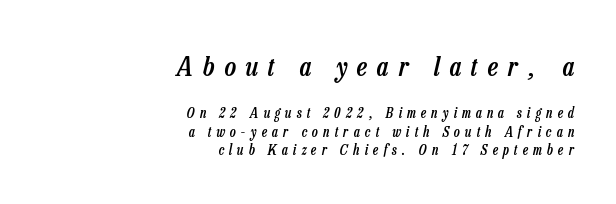
{"italic": "yes", "lean": "right", "slant_degrees": 13, "bold": "semi", "underline": "no", "align": "right", "line_spacing": "normal", "line_spacing_ratio": 1.34, "letter_spacing": "wide", "letter_spacing_em": 0.37, "larger_block": "first", "size_ratio": 1.93, "glyph_px": 27}
